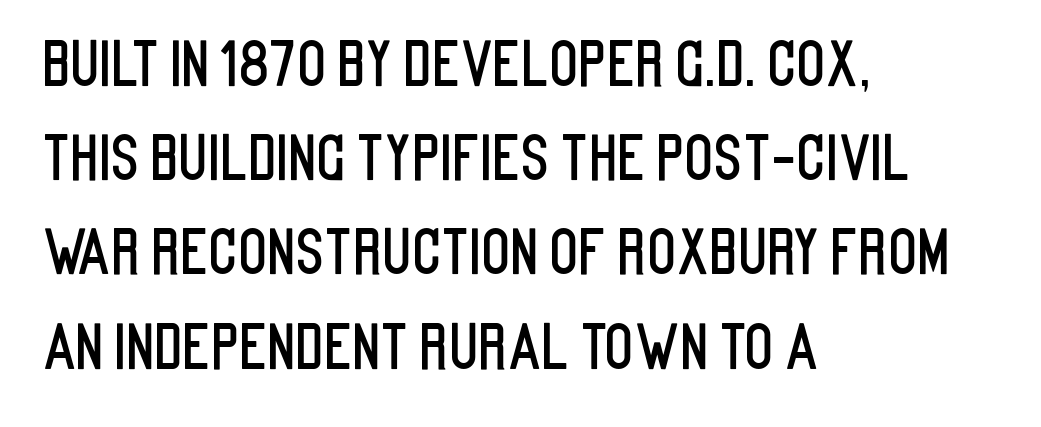
Anything drawn beneath the words? Only blank space. The compositor pushed each line to the left boundary. Is there much room between lines? A standard amount, neither cramped nor airy. Ordinary non-slanted type is in use. Varying glyph widths throughout — classic text-font behaviour. How are the letters spaced? Ordinarily, with no added tracking.
